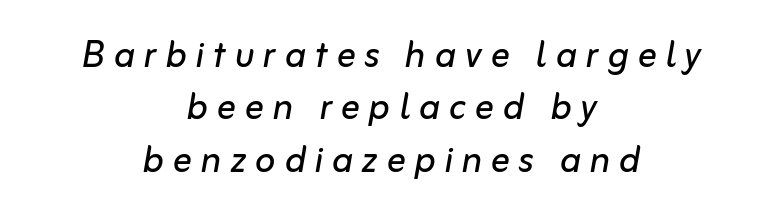
Students, observe: this is what under-led, compact text looks like. In terms of posture, this sample is oblique. These lines stack symmetrically, like a column narrowing and widening about its center. Weight: in the light-to-regular range.
